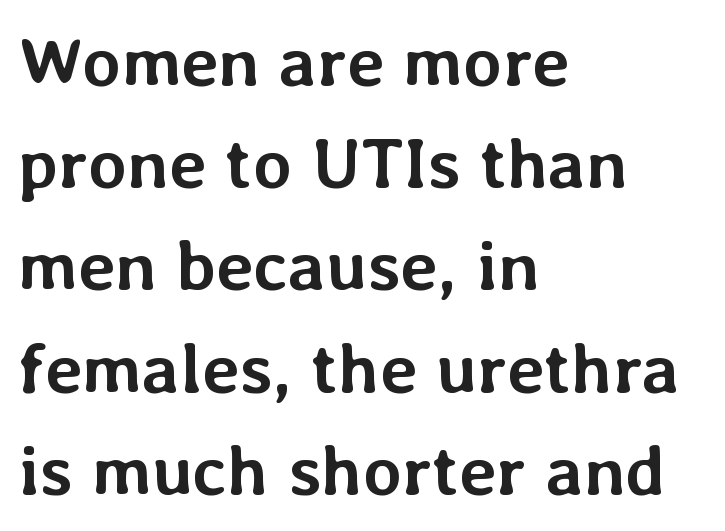
Q: Is the text bold? A: Yes.
Q: Is the text italic (slanted)? A: No, it is upright.
Q: Is the text underlined? A: No.
Q: How is the paragraph aligned? A: Left-aligned.
Q: Is the spacing between letters normal or unusually wide? A: Normal.
Q: Is the spacing between lines tight, normal or loose? A: Normal.
Q: Width (condensed, normal, or wide)? A: Normal.
Q: Stroke contrast? A: Low.
Q: x-height? A: Medium.
Q: Monospaced? A: No.
